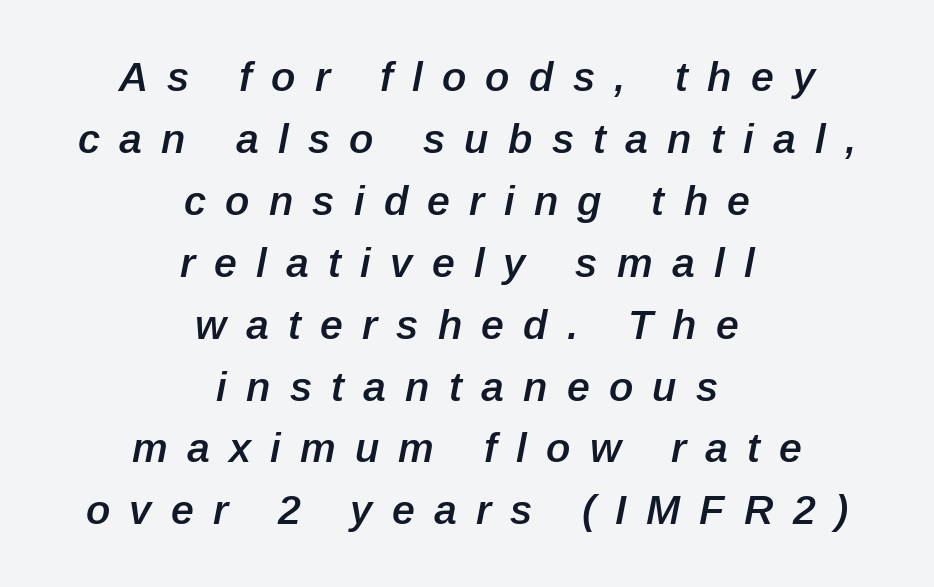
The image shows 41 px semibold type, italic (leaning right); set centered, normal line spacing (1.51x), unusually wide letter spacing (+0.47 em), not underlined; low stroke contrast and a medium x-height.
